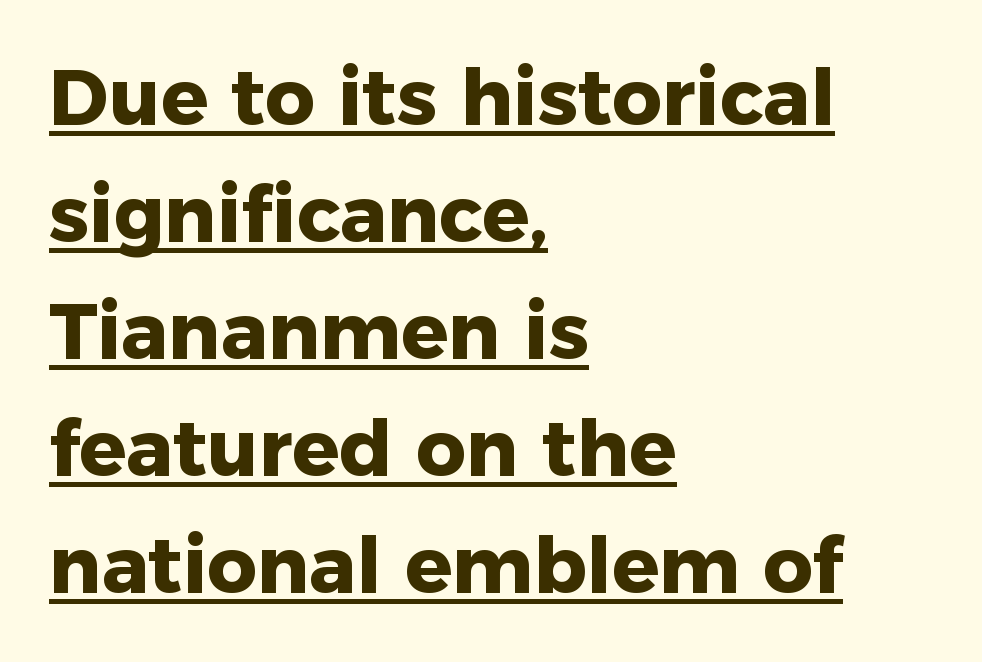
{"serif": "no", "italic": "no", "bold": "yes", "weight": "heavy", "width": "normal", "stroke_contrast": "low", "x_height": "medium", "monospaced": "no", "underline": "yes", "align": "left", "line_spacing": "normal", "line_spacing_ratio": 1.5, "letter_spacing": "normal", "letter_spacing_em": 0.0, "glyph_px": 78}
